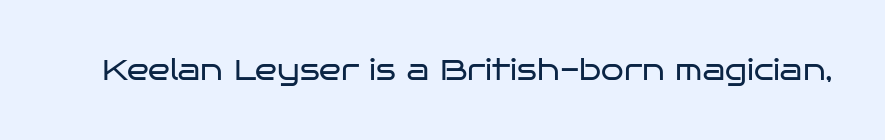
{"serif": "no", "italic": "no", "bold": "no", "weight": "regular", "width": "wide", "stroke_contrast": "low", "x_height": "large", "monospaced": "no", "underline": "no", "letter_spacing": "normal", "letter_spacing_em": 0.0, "glyph_px": 29}
